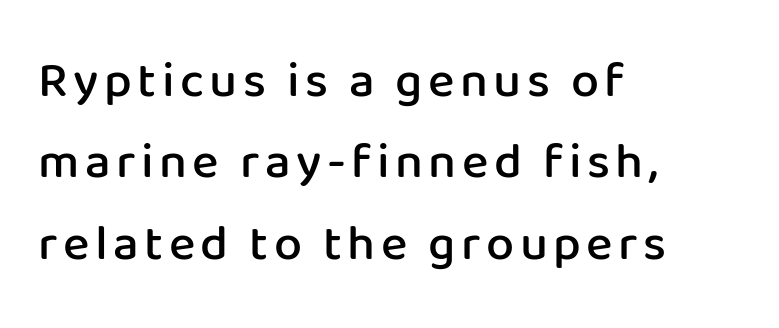
The image shows 50 px semibold sans-serif type, upright; set left-aligned, normal line spacing (1.63x), not underlined; low stroke contrast and a medium x-height.
